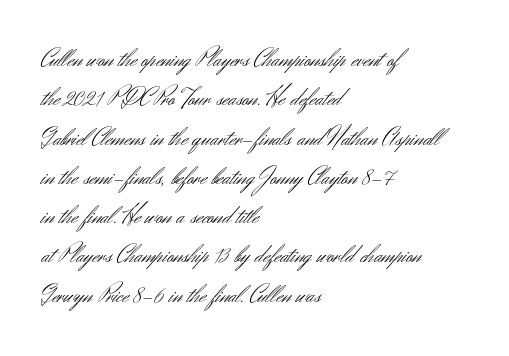
{"bold": "no", "underline": "no", "align": "left", "line_spacing": "normal", "line_spacing_ratio": 1.51, "letter_spacing": "normal", "letter_spacing_em": 0.0, "glyph_px": 26}
